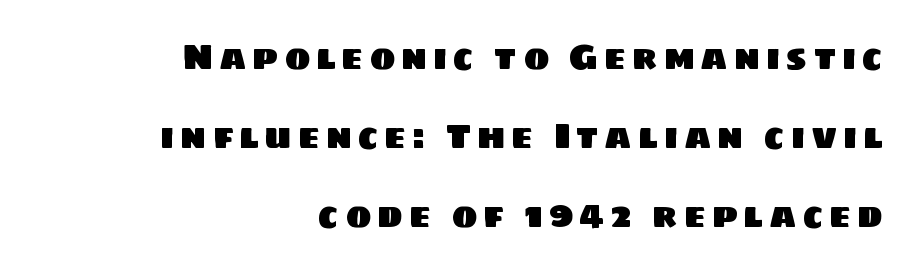
Q: Is the typeface a serif or a sans-serif typeface? A: Sans-serif.
Q: Is the text underlined? A: No.
Q: How is the paragraph aligned? A: Right-aligned.
Q: Is the spacing between lines tight, normal or loose? A: Loose.
Q: Width (condensed, normal, or wide)? A: Normal.
Q: Stroke contrast? A: Low.
Q: x-height? A: Large.
Q: Monospaced? A: No.
